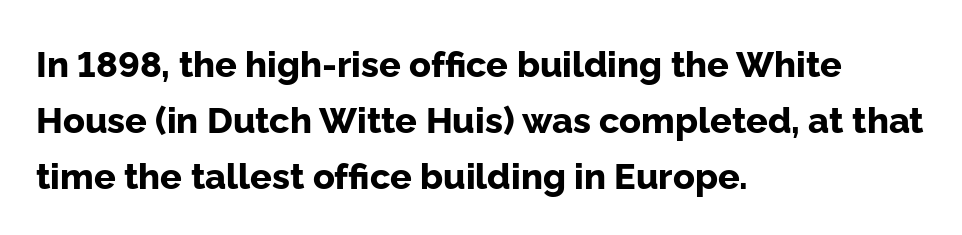
Q: Is the text bold? A: Yes.
Q: Is the text italic (slanted)? A: No, it is upright.
Q: Is the typeface a serif or a sans-serif typeface? A: Sans-serif.
Q: Is the text underlined? A: No.
Q: How is the paragraph aligned? A: Left-aligned.
Q: Is the spacing between letters normal or unusually wide? A: Normal.
Q: Is the spacing between lines tight, normal or loose? A: Normal.
Q: Width (condensed, normal, or wide)? A: Normal.
Q: Stroke contrast? A: Low.
Q: x-height? A: Medium.
Q: Monospaced? A: No.
